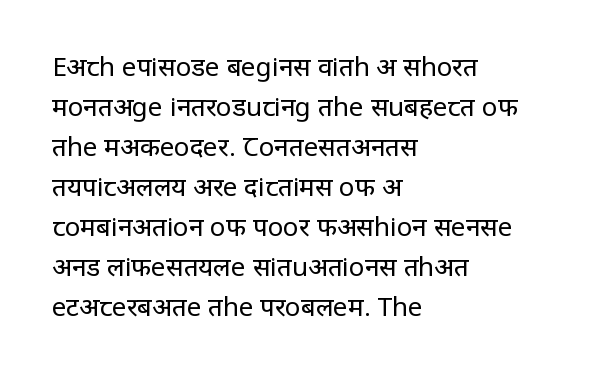
The image shows 26 px text type, upright; set left-aligned, normal line spacing (1.54x), normal letter spacing, not underlined.
